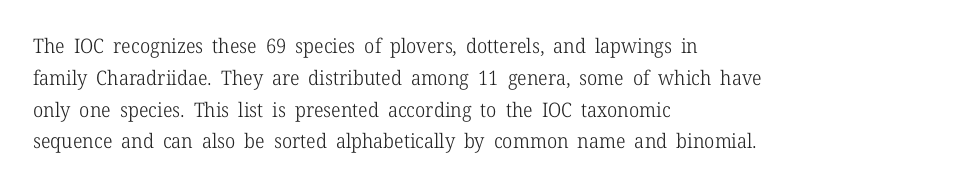
The image shows 20 px text type, upright; set left-aligned, normal line spacing (1.59x), normal letter spacing, not underlined.
